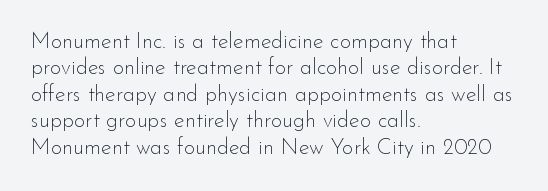
{"italic": "no", "bold": "no", "underline": "no", "align": "left", "line_spacing_ratio": 1.2, "letter_spacing": "normal", "letter_spacing_em": 0.0, "glyph_px": 22}
